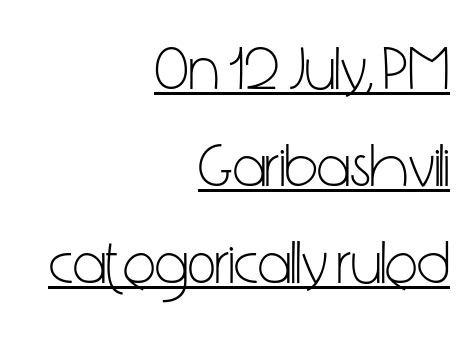
No chunkiness to these letters — they're not bold. Note: no serifs on the glyphs. The letterforms sit shoulder to shoulder at normal distance. The rendered words wear a rule along their underside. The letters stand straight up with perfectly vertical stems.
